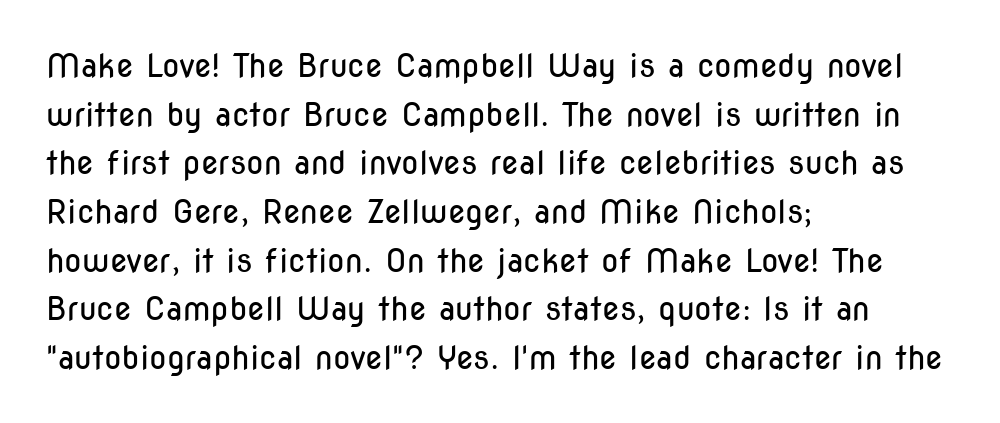
Q: Is the text bold? A: No.
Q: Is the text italic (slanted)? A: No, it is upright.
Q: Is the typeface a serif or a sans-serif typeface? A: Sans-serif.
Q: Is the text underlined? A: No.
Q: How is the paragraph aligned? A: Left-aligned.
Q: Is the spacing between letters normal or unusually wide? A: Normal.
Q: Is the spacing between lines tight, normal or loose? A: Normal.
Q: Width (condensed, normal, or wide)? A: Condensed.
Q: Stroke contrast? A: Low.
Q: x-height? A: Medium.
Q: Monospaced? A: No.
